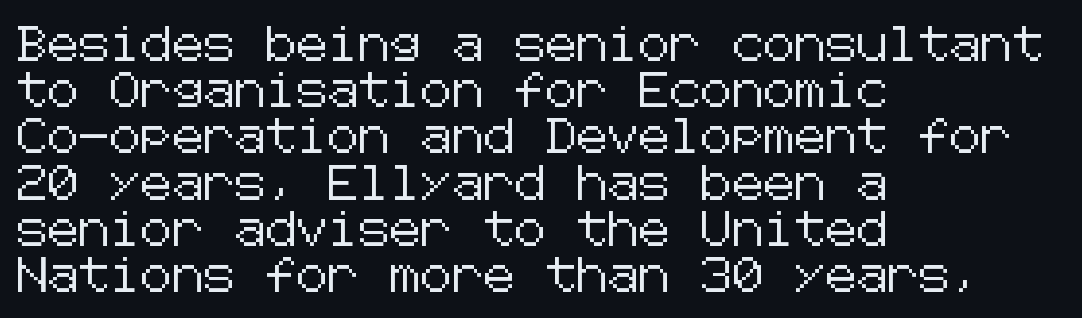
Q: Is the text italic (slanted)? A: No, it is upright.
Q: Is the typeface a serif or a sans-serif typeface? A: Sans-serif.
Q: Is the text underlined? A: No.
Q: How is the paragraph aligned? A: Left-aligned.
Q: Is the spacing between letters normal or unusually wide? A: Normal.
Q: Is the spacing between lines tight, normal or loose? A: Normal.
Q: Width (condensed, normal, or wide)? A: Normal.
Q: Stroke contrast? A: Low.
Q: x-height? A: Medium.
